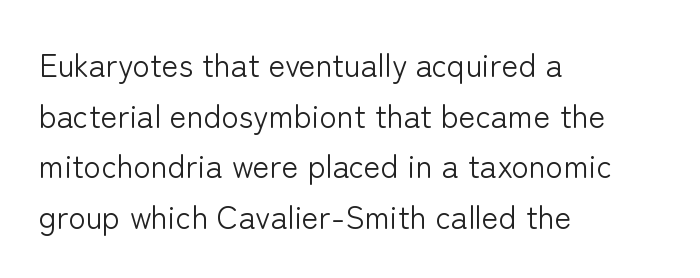
The image shows 32 px light sans-serif type, upright; set left-aligned, normal line spacing (1.58x), normal letter spacing, not underlined; low stroke contrast and a medium x-height.
